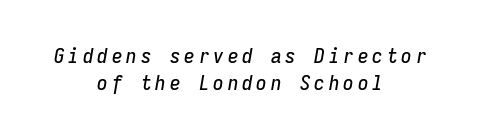
The space between consecutive lines is moderate. Each row of text sits above clean, open space. Rendered with sloped, italic letterforms. The passage is arranged like a title page — every line centered.
